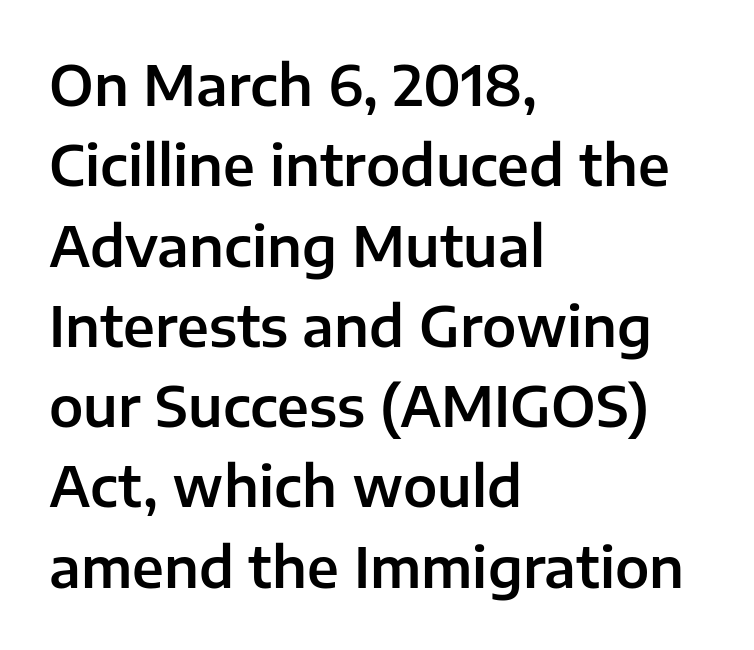
The image shows 55 px sans-serif type, upright; set left-aligned, normal line spacing (1.46x), normal letter spacing, not underlined; low stroke contrast and a medium x-height.
